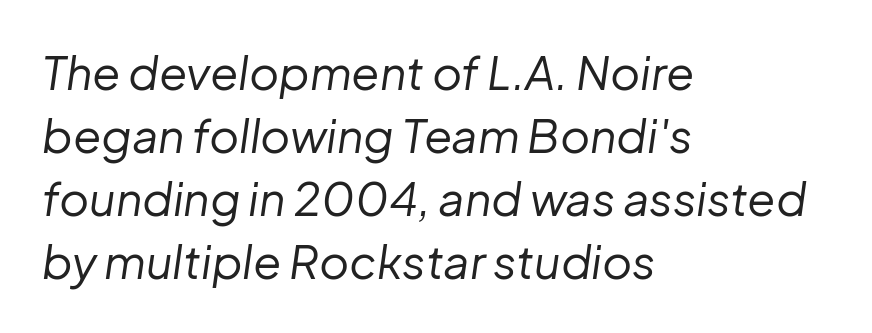
The image shows 46 px regular-weight type, italic (leaning right); set left-aligned, normal line spacing (1.37x), normal letter spacing, not underlined; low stroke contrast and a medium x-height.
